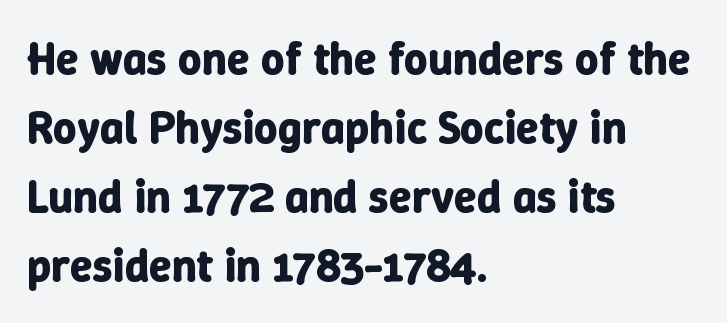
Caption: multi-line text, flush left, ragged right. Characters follow at the spacing the type designer built in. The baseline area is clear. Posture: straight, roman, zero tilt.
